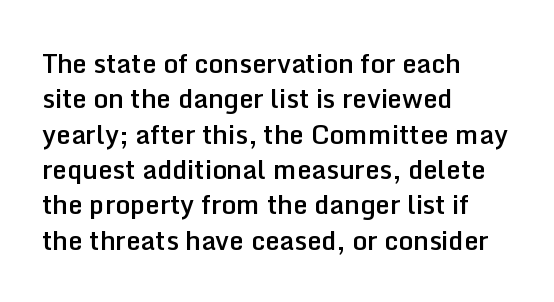
{"italic": "no", "bold": "semi", "underline": "no", "align": "left", "line_spacing": "normal", "line_spacing_ratio": 1.36, "letter_spacing": "normal", "letter_spacing_em": 0.0, "glyph_px": 26}
